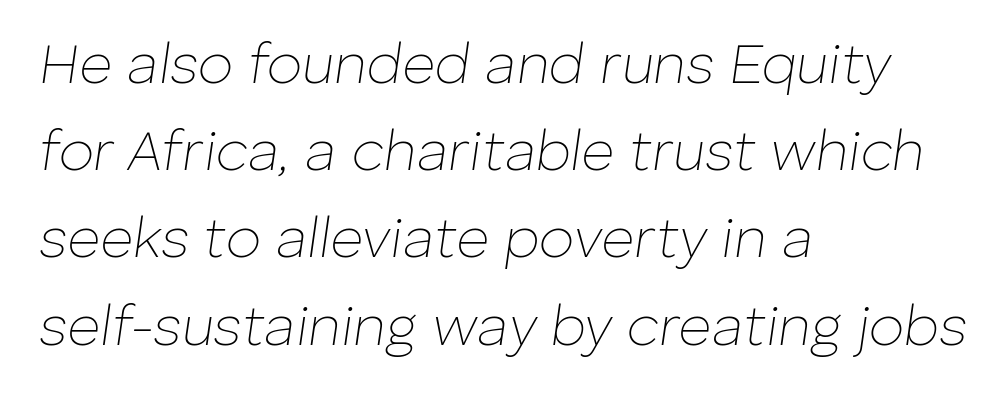
The image shows 57 px thin type, italic (leaning right); set left-aligned, normal line spacing (1.53x), normal letter spacing, not underlined; low stroke contrast and a medium x-height.
